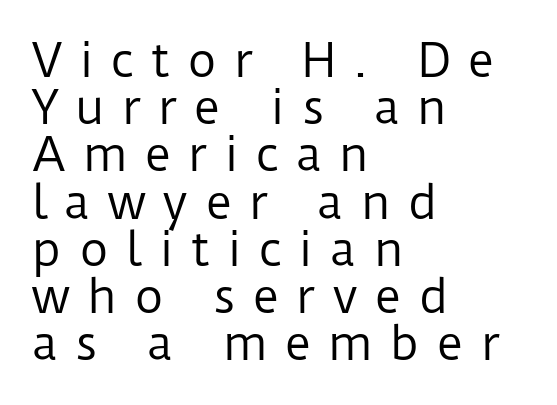
{"serif": "no", "italic": "no", "bold": "no", "weight": "regular", "width": "normal", "stroke_contrast": "low", "x_height": "medium", "monospaced": "no", "underline": "no", "align": "left", "line_spacing": "tight", "line_spacing_ratio": 1.05, "letter_spacing": "wide", "letter_spacing_em": 0.38, "glyph_px": 45}
